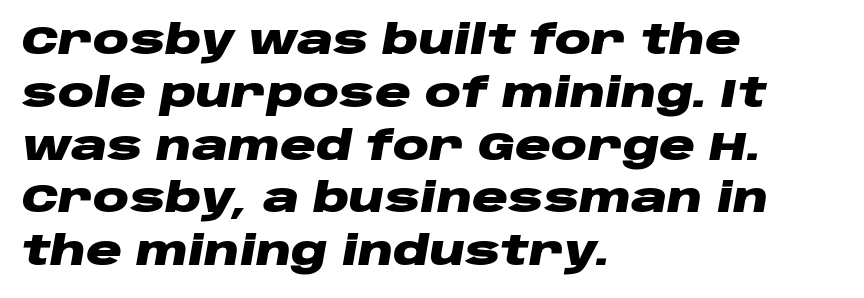
The image shows 40 px heavy, wide type, italic (leaning right); set left-aligned, normal line spacing (1.32x), normal letter spacing, not underlined; low stroke contrast and a large x-height.
